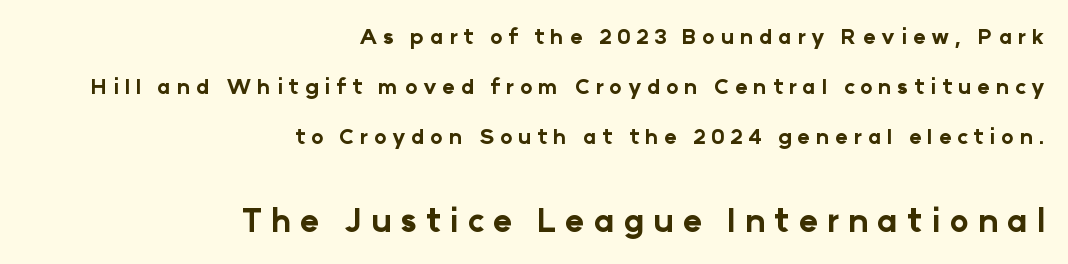
{"serif": "no", "italic": "no", "bold": "yes", "weight": "bold", "width": "normal", "stroke_contrast": "low", "x_height": "medium", "monospaced": "no", "underline": "no", "align": "right", "line_spacing": "loose", "line_spacing_ratio": 2.39, "letter_spacing": "wide", "letter_spacing_em": 0.27, "larger_block": "second", "size_ratio": 1.52, "glyph_px": 32}
